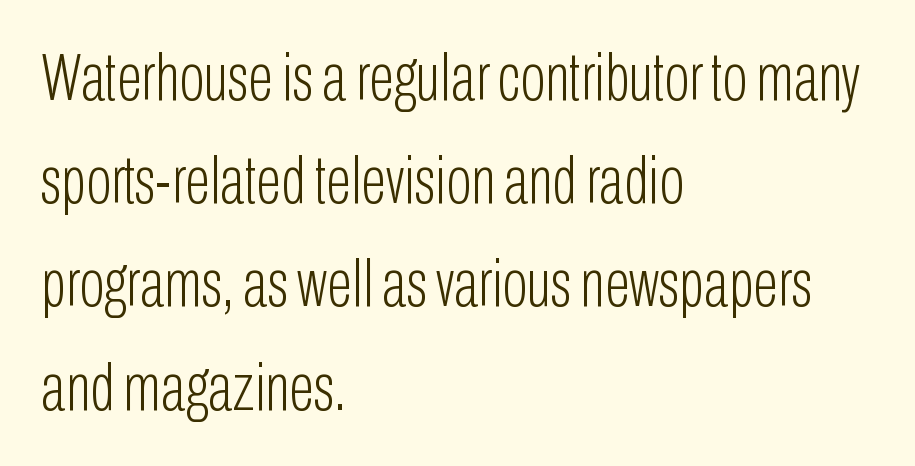
Q: Is the text bold? A: No.
Q: Is the text italic (slanted)? A: No, it is upright.
Q: Is the typeface a serif or a sans-serif typeface? A: Sans-serif.
Q: Is the text underlined? A: No.
Q: How is the paragraph aligned? A: Left-aligned.
Q: Is the spacing between letters normal or unusually wide? A: Normal.
Q: Is the spacing between lines tight, normal or loose? A: Normal.
Q: Width (condensed, normal, or wide)? A: Condensed.
Q: Stroke contrast? A: Low.
Q: x-height? A: Medium.
Q: Monospaced? A: No.
